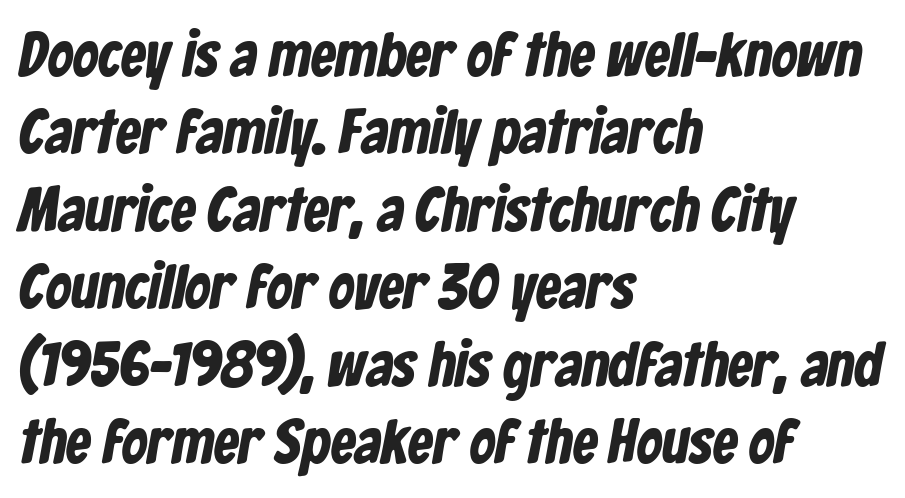
Q: Is the text bold? A: Yes.
Q: Is the typeface a serif or a sans-serif typeface? A: Sans-serif.
Q: Is the text underlined? A: No.
Q: How is the paragraph aligned? A: Left-aligned.
Q: Is the spacing between letters normal or unusually wide? A: Normal.
Q: Width (condensed, normal, or wide)? A: Condensed.
Q: Stroke contrast? A: Low.
Q: x-height? A: Medium.
Q: Monospaced? A: No.
